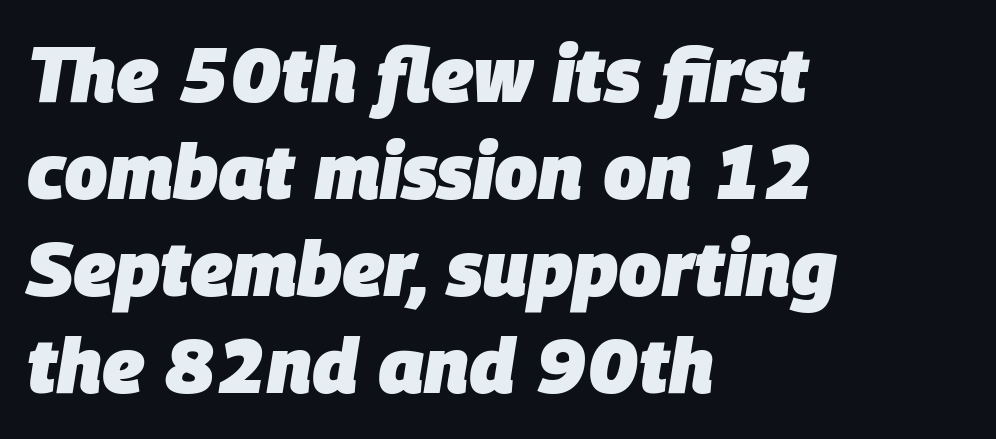
{"italic": "yes", "lean": "right", "slant_degrees": 9, "bold": "yes", "weight": "heavy", "width": "normal", "stroke_contrast": "low", "x_height": "large", "monospaced": "no", "underline": "no", "align": "left", "line_spacing": "normal", "line_spacing_ratio": 1.26, "letter_spacing": "normal", "letter_spacing_em": 0.0, "glyph_px": 77}
